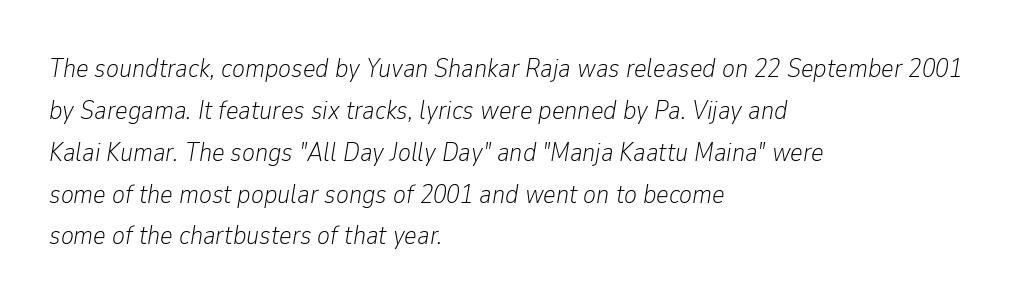
{"italic": "yes", "lean": "right", "slant_degrees": 9, "bold": "no", "underline": "no", "align": "left", "line_spacing": "normal", "line_spacing_ratio": 1.55, "letter_spacing": "normal", "letter_spacing_em": 0.0, "glyph_px": 27}
